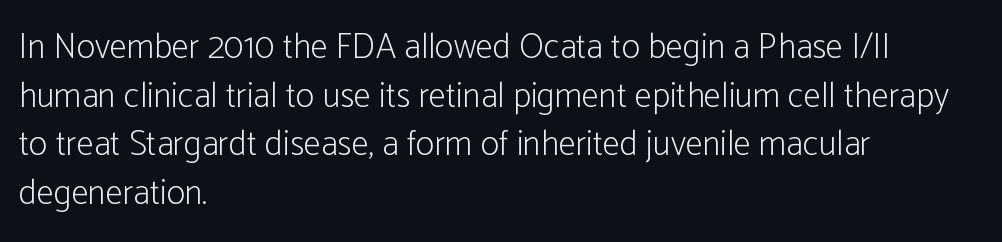
Baseline-to-baseline distance is the conventional proportion of letter height. This rendering features lettering with no underline. You could call the tracking neutral — neither tight nor loose. Alignment: flush left. Tall strokes in this sample are plumb rather than angled. Bold? No — there's no thickening of the strokes.
